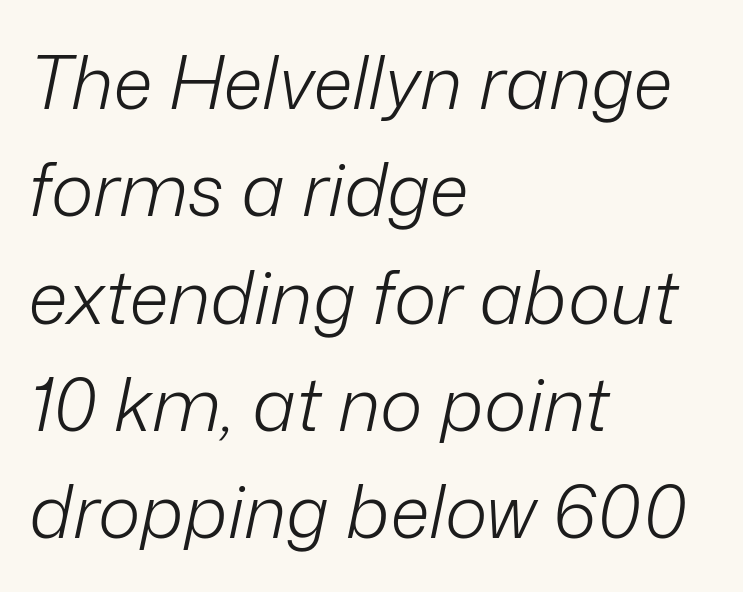
The image shows 73 px light type, italic (leaning right); set left-aligned, normal line spacing (1.47x), normal letter spacing, not underlined; low stroke contrast and a medium x-height.
